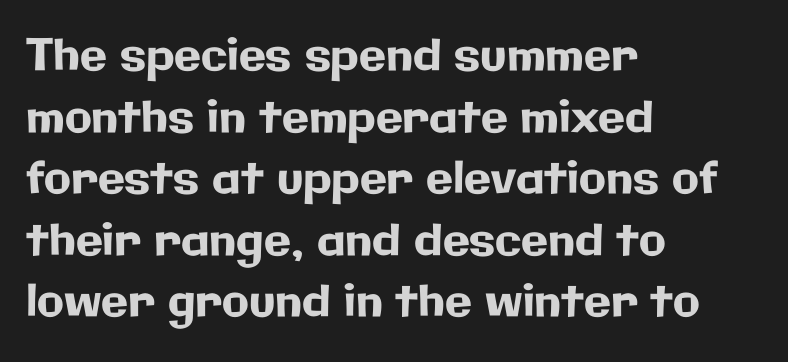
{"serif": "no", "italic": "no", "width": "normal", "stroke_contrast": "low", "x_height": "medium", "monospaced": "no", "underline": "no", "align": "left", "line_spacing": "normal", "line_spacing_ratio": 1.4, "letter_spacing": "normal", "letter_spacing_em": 0.0, "glyph_px": 44}
